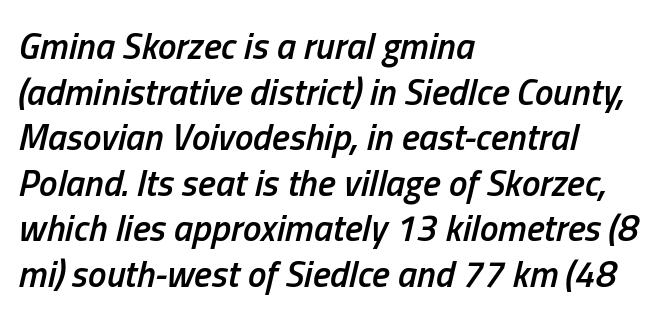
{"italic": "yes", "lean": "right", "slant_degrees": 13, "bold": "semi", "weight": "semibold", "width": "condensed", "stroke_contrast": "low", "x_height": "medium", "monospaced": "no", "underline": "no", "align": "left", "line_spacing_ratio": 1.23, "letter_spacing": "normal", "letter_spacing_em": 0.0, "glyph_px": 37}
